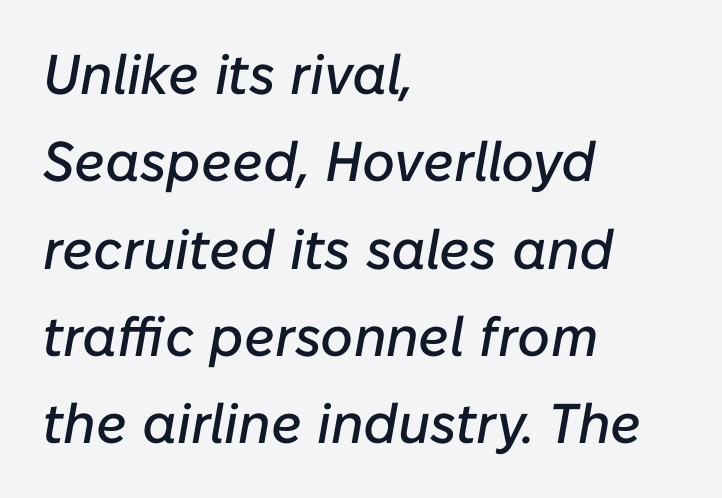
{"italic": "yes", "lean": "right", "slant_degrees": 10, "width": "normal", "stroke_contrast": "low", "x_height": "medium", "monospaced": "no", "underline": "no", "align": "left", "line_spacing": "normal", "line_spacing_ratio": 1.56, "letter_spacing": "normal", "letter_spacing_em": 0.0, "glyph_px": 56}
